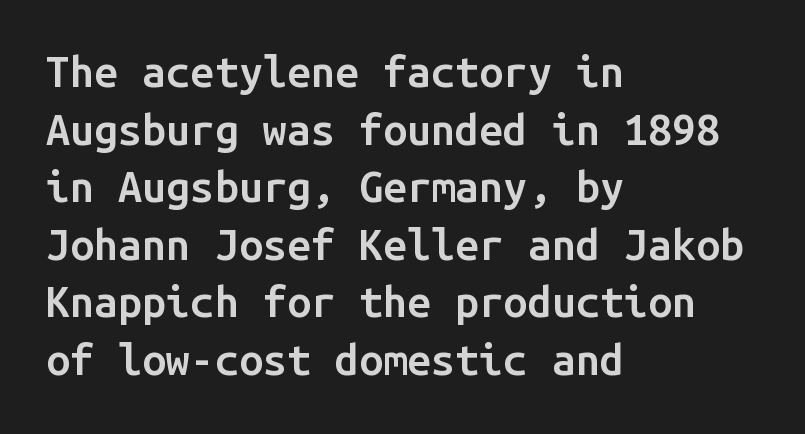
Q: Is the text bold? A: Semi-bold.
Q: Is the text italic (slanted)? A: No, it is upright.
Q: Is the typeface a serif or a sans-serif typeface? A: Sans-serif.
Q: Is the text underlined? A: No.
Q: How is the paragraph aligned? A: Left-aligned.
Q: Is the spacing between letters normal or unusually wide? A: Normal.
Q: Is the spacing between lines tight, normal or loose? A: Normal.
Q: Width (condensed, normal, or wide)? A: Normal.
Q: Stroke contrast? A: Low.
Q: x-height? A: Medium.
Q: Monospaced? A: Yes.
